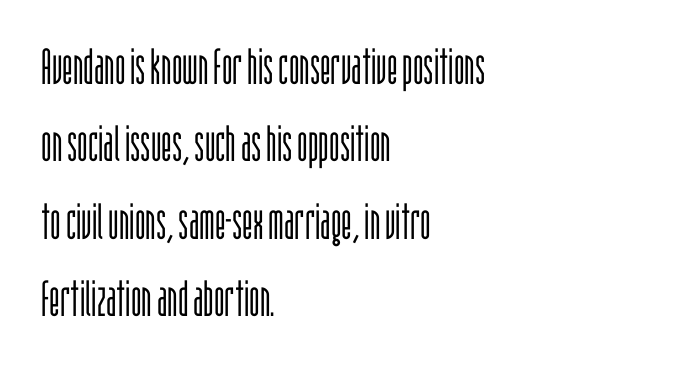
{"serif": "no", "italic": "no", "bold": "no", "weight": "light", "width": "condensed", "stroke_contrast": "low", "x_height": "large", "monospaced": "no", "underline": "no", "align": "left", "line_spacing": "normal", "line_spacing_ratio": 1.55, "letter_spacing": "normal", "letter_spacing_em": 0.0, "glyph_px": 50}
